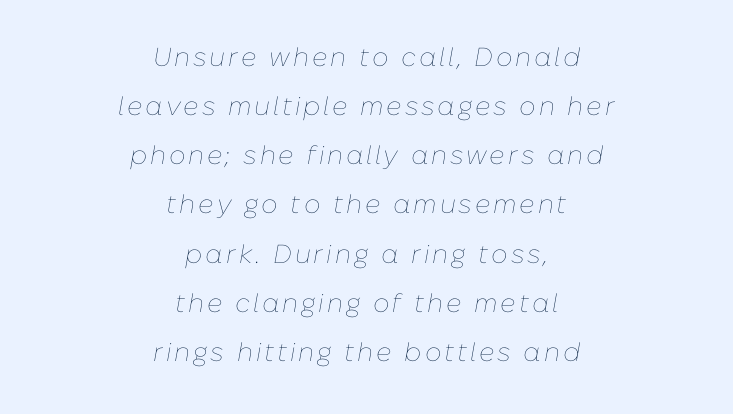
The image shows 26 px text type, italic (leaning right); set centered, line spacing 1.89x, not underlined.
